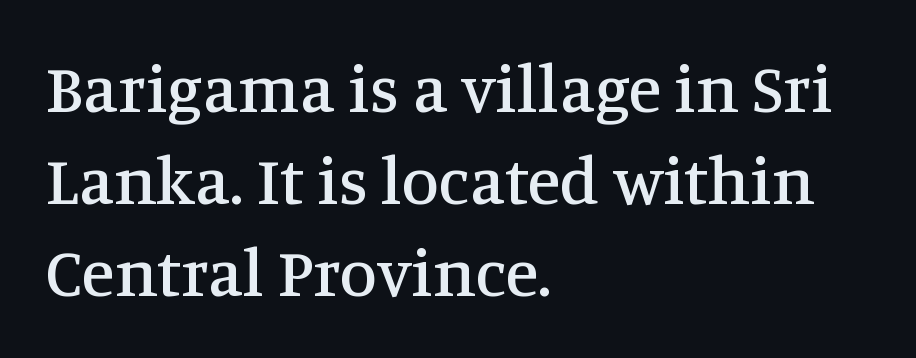
Q: Is the text italic (slanted)? A: No, it is upright.
Q: Is the typeface a serif or a sans-serif typeface? A: Serif.
Q: Is the text underlined? A: No.
Q: How is the paragraph aligned? A: Left-aligned.
Q: Is the spacing between letters normal or unusually wide? A: Normal.
Q: Is the spacing between lines tight, normal or loose? A: Normal.
Q: Width (condensed, normal, or wide)? A: Normal.
Q: Stroke contrast? A: Medium.
Q: x-height? A: Large.
Q: Monospaced? A: No.
